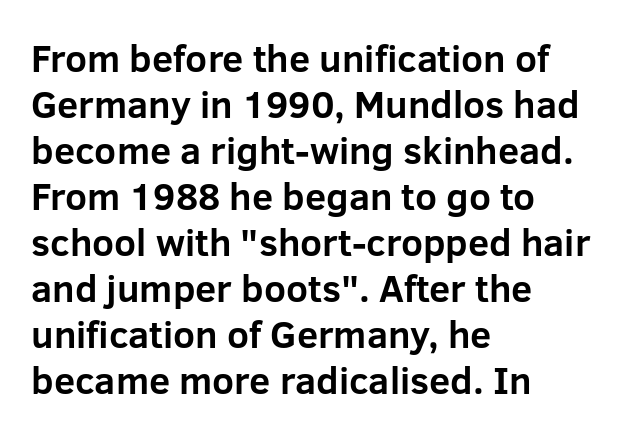
Short note: letters normally spaced. The rendering uses natural spacing where letterforms have individual widths. This sample uses an upright cut, with every glyph sitting square on the baseline. All the whitespace from short lines collects on the right.
